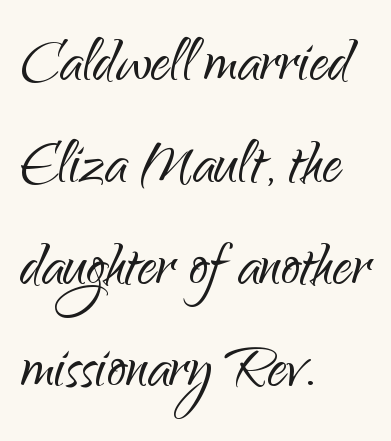
{"serif": "no", "bold": "no", "weight": "light", "width": "normal", "stroke_contrast": "low", "x_height": "small", "monospaced": "no", "underline": "no", "align": "left", "line_spacing": "normal", "line_spacing_ratio": 1.34, "letter_spacing": "normal", "letter_spacing_em": 0.0, "glyph_px": 76}
